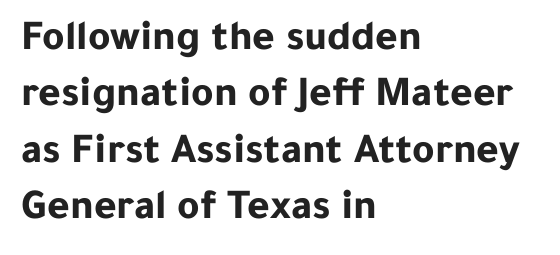
{"serif": "no", "italic": "no", "bold": "yes", "weight": "bold", "width": "normal", "stroke_contrast": "low", "x_height": "medium", "monospaced": "no", "underline": "no", "align": "left", "line_spacing": "normal", "line_spacing_ratio": 1.31, "letter_spacing": "normal", "letter_spacing_em": 0.0, "glyph_px": 43}
